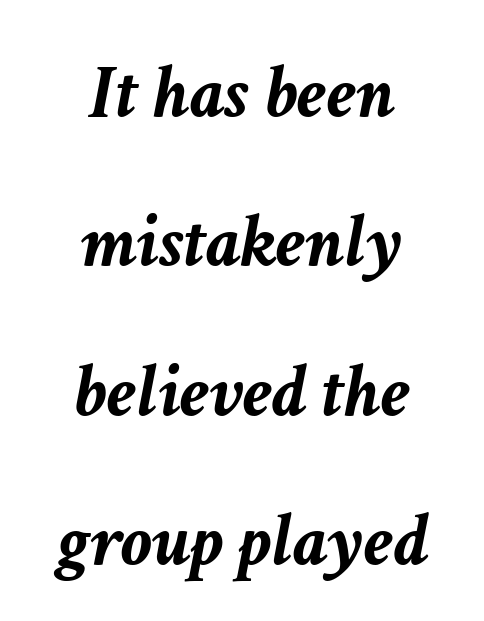
Is there much room between lines? Yes — plenty of vertical air separates them. If you drew a line through each stem, it would be angled. A typesetter would call this zero additional tracking. Unmarked baselines from the first word to the last. The setting favours the middle, as headings and verse often do.
